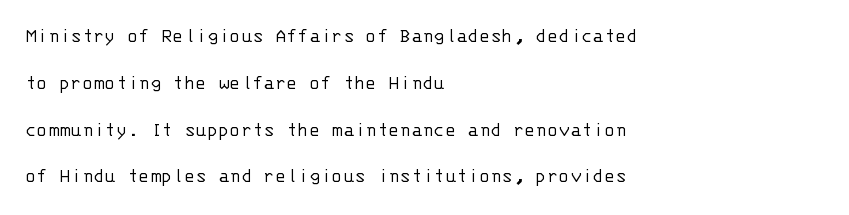
This rendering uses left alignment, leaving the right contour irregular. A bare baseline throughout the passage. Look at the tracking — it's just the regular setting, nothing added. Nothing heavy about these letters — not bold at all.
